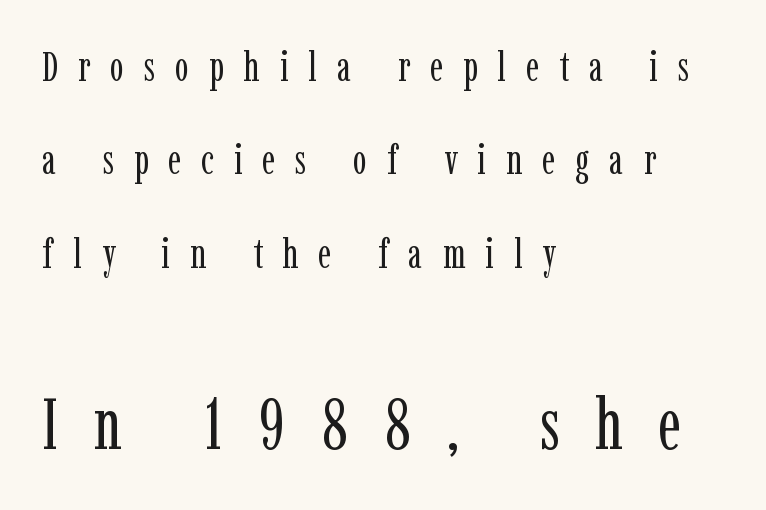
The image shows 72 px regular-weight, condensed serif type, upright; set left-aligned, loose line spacing (2.28x), unusually wide letter spacing (+0.49 em), not underlined; the second (bottom) block is 1.76x larger; low stroke contrast and a medium x-height.
